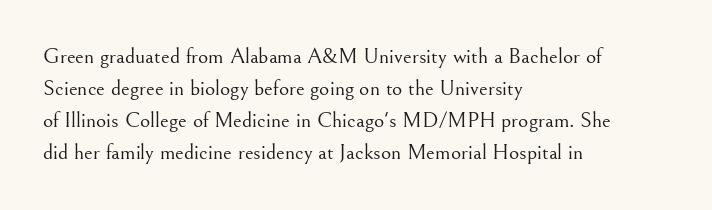
The image shows 22 px text type, upright; set left-aligned, normal line spacing (1.46x), normal letter spacing, not underlined.
